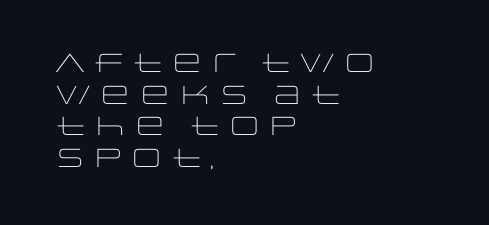
The image shows 26 px text type, upright; set left-aligned, line spacing 1.22x, normal letter spacing, not underlined.
